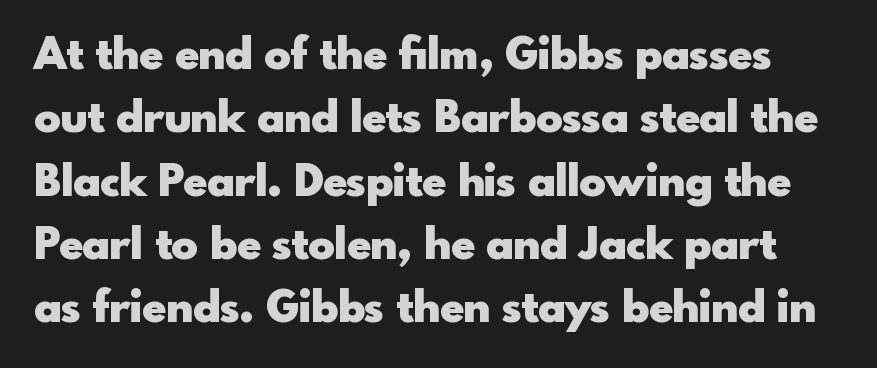
Q: Is the text bold? A: Yes.
Q: Is the text italic (slanted)? A: No, it is upright.
Q: Is the typeface a serif or a sans-serif typeface? A: Sans-serif.
Q: Is the text underlined? A: No.
Q: Is the spacing between letters normal or unusually wide? A: Normal.
Q: Is the spacing between lines tight, normal or loose? A: Normal.
Q: Width (condensed, normal, or wide)? A: Normal.
Q: x-height? A: Small.
Q: Monospaced? A: No.
